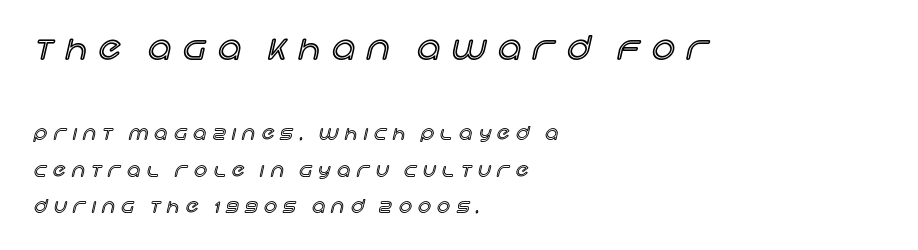
Q: Is the text italic (slanted)? A: Yes.
Q: Is the text underlined? A: No.
Q: How is the paragraph aligned? A: Left-aligned.
Q: Is the spacing between letters normal or unusually wide? A: Unusually wide.
Q: Is the spacing between lines tight, normal or loose? A: Loose.
Q: Which block of text is set in a larger size, the first (top) or the second (bottom)? A: The first (top) one.
Q: Width (condensed, normal, or wide)? A: Normal.
Q: x-height? A: Large.
Q: Monospaced? A: No.
